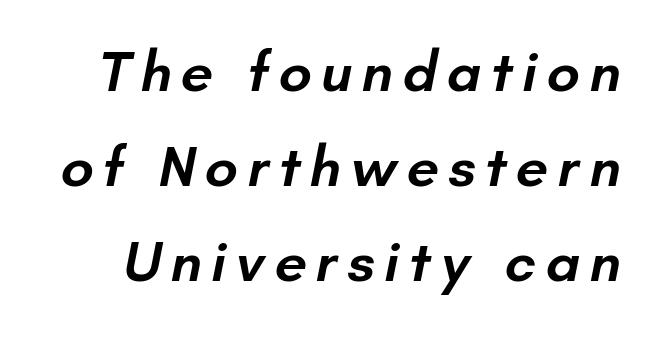
The image shows 58 px semibold sans-serif type; set normal line spacing (1.64x), not underlined; low stroke contrast and a small x-height.
